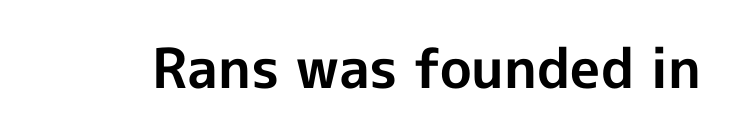
These lines are rendered in a variable-pitch font. Weight check: bold — yes, fully. The typeface chosen for these lines omits serifs. This rendering features lettering with no underline. Nope, not italic — everything's standing straight.
